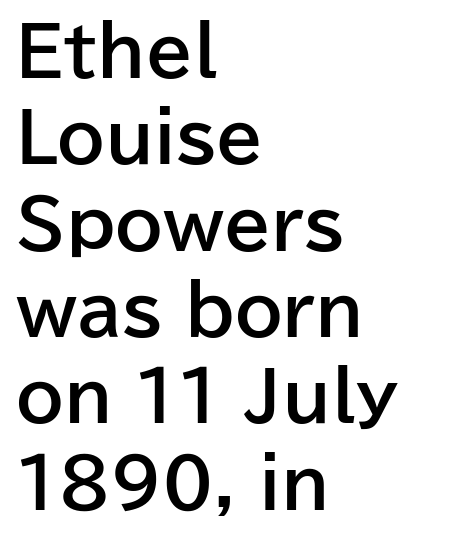
Q: Is the text bold? A: Yes.
Q: Is the text italic (slanted)? A: No, it is upright.
Q: Is the typeface a serif or a sans-serif typeface? A: Sans-serif.
Q: Is the text underlined? A: No.
Q: How is the paragraph aligned? A: Left-aligned.
Q: Is the spacing between letters normal or unusually wide? A: Normal.
Q: Is the spacing between lines tight, normal or loose? A: Normal.
Q: Width (condensed, normal, or wide)? A: Normal.
Q: Stroke contrast? A: Low.
Q: x-height? A: Medium.
Q: Monospaced? A: No.
